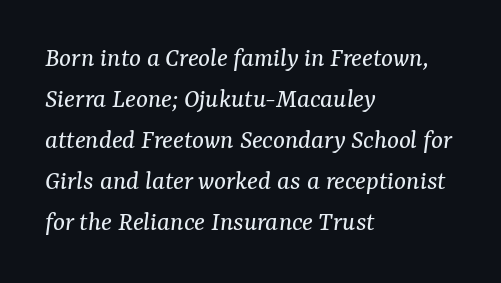
{"serif": "yes", "italic": "yes", "lean": "right", "slant_degrees": 7, "bold": "no", "weight": "regular", "width": "normal", "stroke_contrast": "medium", "x_height": "medium", "monospaced": "no", "underline": "no", "align": "left", "line_spacing": "normal", "line_spacing_ratio": 1.46, "letter_spacing": "normal", "letter_spacing_em": 0.0, "glyph_px": 28}
